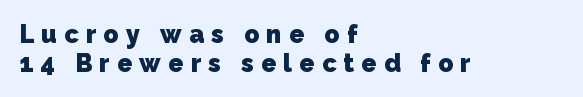
The image shows 25 px bold type; set left-aligned, line spacing 1.16x, unusually wide letter spacing (+0.29 em), not underlined.
